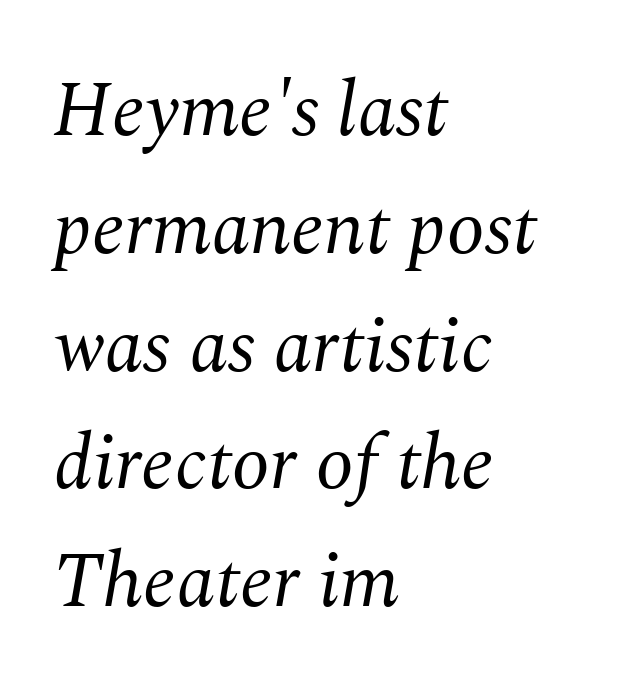
Q: Is the text bold? A: No.
Q: Is the text italic (slanted)? A: Yes, it leans right by about 10 degrees.
Q: Is the typeface a serif or a sans-serif typeface? A: Serif.
Q: Is the text underlined? A: No.
Q: How is the paragraph aligned? A: Left-aligned.
Q: Is the spacing between letters normal or unusually wide? A: Normal.
Q: Is the spacing between lines tight, normal or loose? A: Normal.
Q: Width (condensed, normal, or wide)? A: Normal.
Q: Stroke contrast? A: Medium.
Q: x-height? A: Medium.
Q: Monospaced? A: No.
